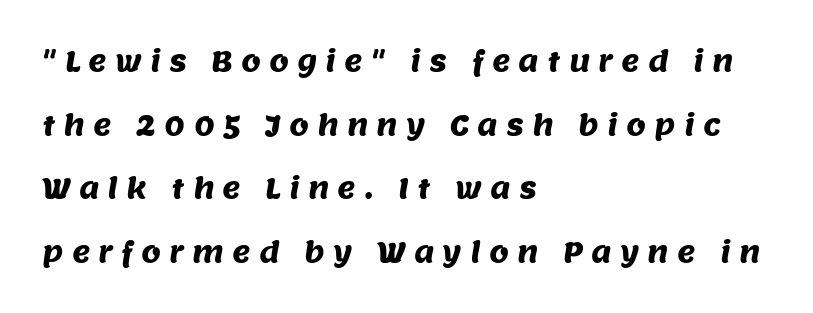
{"serif": "no", "width": "normal", "stroke_contrast": "medium", "x_height": "large", "monospaced": "no", "underline": "no", "align": "left", "line_spacing": "loose", "line_spacing_ratio": 2.27, "letter_spacing": "wide", "letter_spacing_em": 0.29, "glyph_px": 28}
